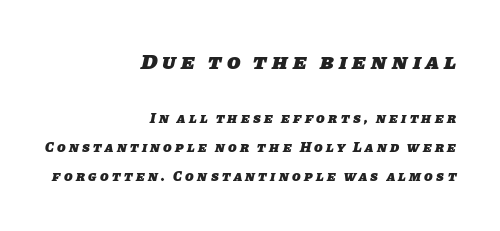
{"bold": "yes", "underline": "no", "align": "right", "line_spacing": "loose", "line_spacing_ratio": 2.07, "letter_spacing": "wide", "letter_spacing_em": 0.24, "larger_block": "first", "size_ratio": 1.57, "glyph_px": 22}
